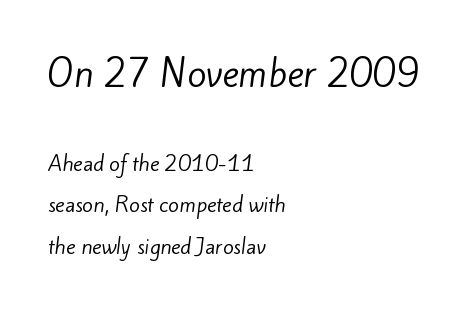
Q: Is the text bold? A: No.
Q: Is the typeface a serif or a sans-serif typeface? A: Sans-serif.
Q: Is the text underlined? A: No.
Q: How is the paragraph aligned? A: Left-aligned.
Q: Is the spacing between letters normal or unusually wide? A: Normal.
Q: Is the spacing between lines tight, normal or loose? A: Loose.
Q: Which block of text is set in a larger size, the first (top) or the second (bottom)? A: The first (top) one.
Q: Width (condensed, normal, or wide)? A: Normal.
Q: Stroke contrast? A: Low.
Q: x-height? A: Small.
Q: Monospaced? A: No.
